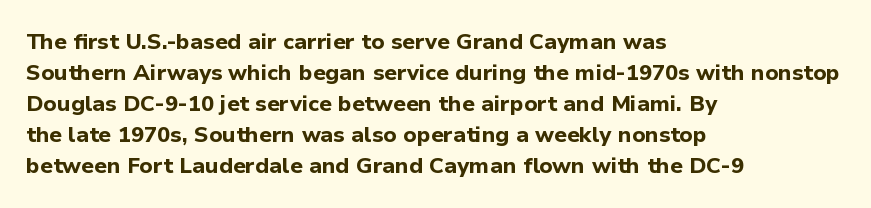
{"italic": "no", "bold": "yes", "underline": "no", "align": "left", "line_spacing": "normal", "line_spacing_ratio": 1.41, "letter_spacing": "normal", "letter_spacing_em": 0.0, "glyph_px": 22}
